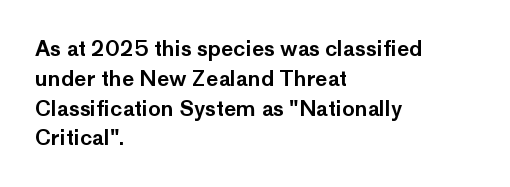
Q: Is the text italic (slanted)? A: No, it is upright.
Q: Is the text underlined? A: No.
Q: How is the paragraph aligned? A: Left-aligned.
Q: Is the spacing between letters normal or unusually wide? A: Normal.
Q: Is the spacing between lines tight, normal or loose? A: Normal.
